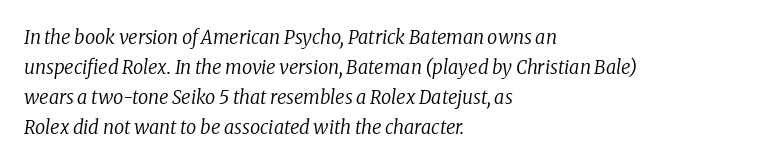
{"italic": "yes", "lean": "right", "slant_degrees": 8, "bold": "no", "underline": "no", "align": "left", "line_spacing": "normal", "line_spacing_ratio": 1.5, "letter_spacing": "normal", "letter_spacing_em": 0.0, "glyph_px": 20}
